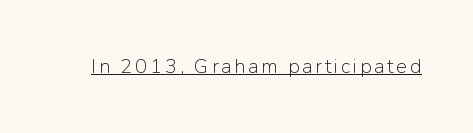
The image shows 20 px text type, upright; set underlined.
